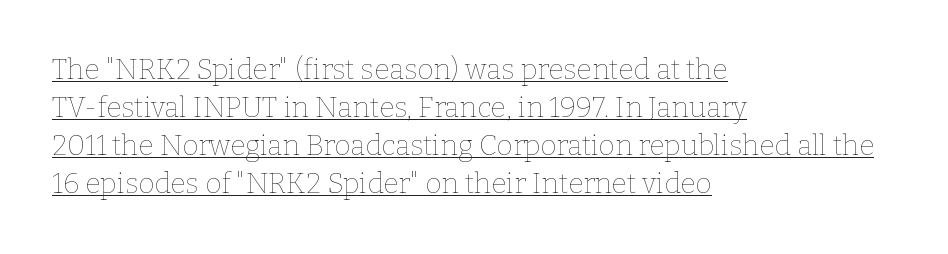
{"italic": "no", "bold": "no", "weight": "thin", "width": "normal", "stroke_contrast": "low", "x_height": "medium", "monospaced": "no", "underline": "yes", "align": "left", "line_spacing": "normal", "line_spacing_ratio": 1.36, "letter_spacing": "normal", "letter_spacing_em": 0.0, "glyph_px": 28}
